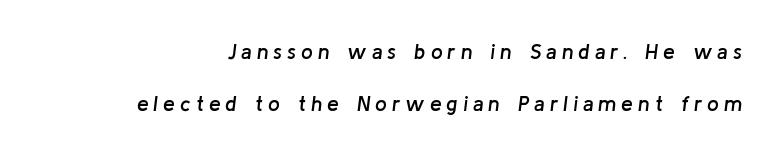
{"italic": "yes", "lean": "right", "slant_degrees": 8, "bold": "semi", "underline": "no", "line_spacing": "loose", "line_spacing_ratio": 2.5, "letter_spacing": "wide", "letter_spacing_em": 0.24, "glyph_px": 21}
